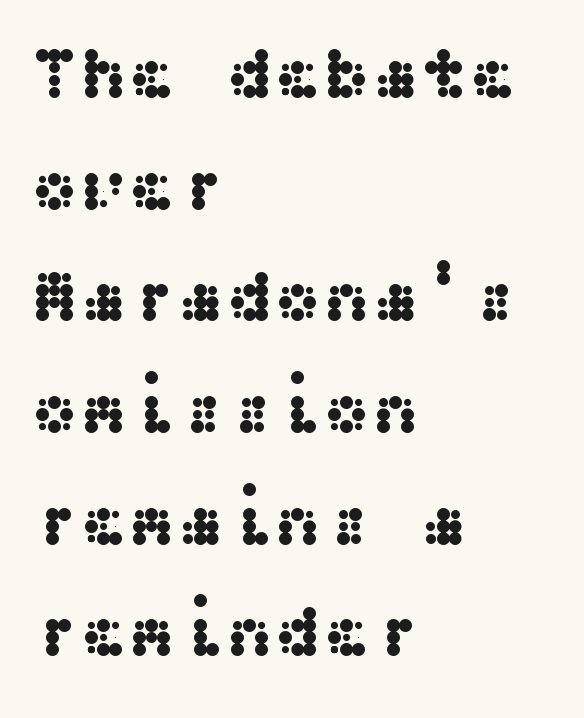
Q: Is the text italic (slanted)? A: No, it is upright.
Q: Is the typeface a serif or a sans-serif typeface? A: Sans-serif.
Q: Is the text underlined? A: No.
Q: How is the paragraph aligned? A: Left-aligned.
Q: Is the spacing between letters normal or unusually wide? A: Normal.
Q: Is the spacing between lines tight, normal or loose? A: Normal.
Q: Width (condensed, normal, or wide)? A: Wide.
Q: Stroke contrast? A: Medium.
Q: x-height? A: Medium.
